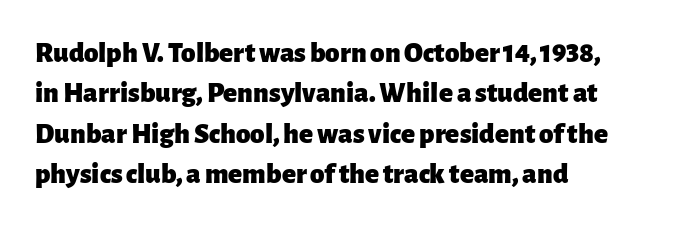
The image shows 29 px heavy sans-serif type, upright; set left-aligned, normal line spacing (1.39x), normal letter spacing, not underlined; low stroke contrast and a medium x-height.
